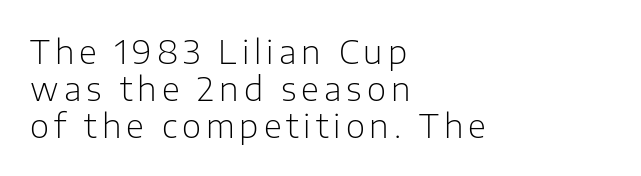
Q: Is the text bold? A: No.
Q: Is the text italic (slanted)? A: No, it is upright.
Q: Is the typeface a serif or a sans-serif typeface? A: Sans-serif.
Q: Is the text underlined? A: No.
Q: How is the paragraph aligned? A: Left-aligned.
Q: Is the spacing between lines tight, normal or loose? A: Tight.
Q: Width (condensed, normal, or wide)? A: Normal.
Q: Stroke contrast? A: Low.
Q: x-height? A: Medium.
Q: Monospaced? A: No.
